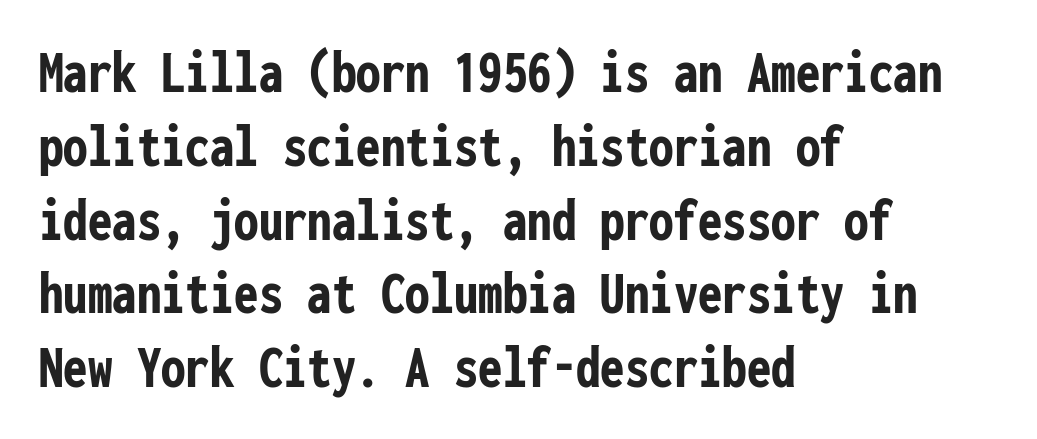
Descenders hang freely into open space. Grotesque or geometric, the face here clearly has no serifs. Look at the stroke-to-counter ratio: heavy, a bold. Characters remain perfectly vertical along every line. Short and long lines alike share a common starting point at left.
